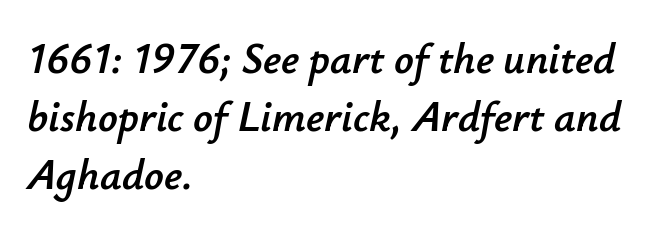
The image shows 43 px text type, italic (leaning right); set left-aligned, normal line spacing (1.35x), normal letter spacing, not underlined; low stroke contrast and a small x-height.
